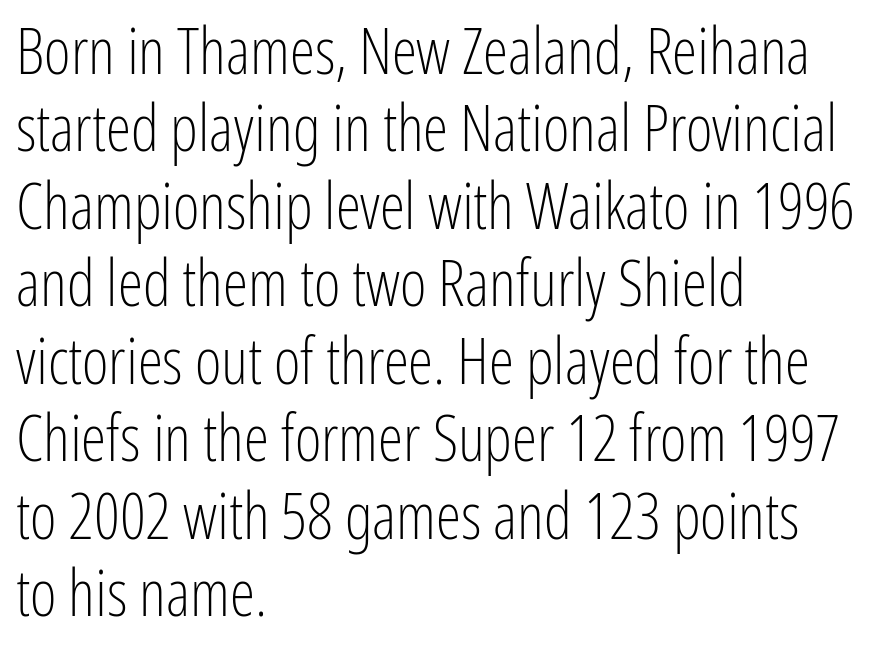
Q: Is the text bold? A: No.
Q: Is the text italic (slanted)? A: No, it is upright.
Q: Is the typeface a serif or a sans-serif typeface? A: Sans-serif.
Q: Is the text underlined? A: No.
Q: How is the paragraph aligned? A: Left-aligned.
Q: Is the spacing between letters normal or unusually wide? A: Normal.
Q: Width (condensed, normal, or wide)? A: Condensed.
Q: Stroke contrast? A: Low.
Q: x-height? A: Medium.
Q: Monospaced? A: No.
